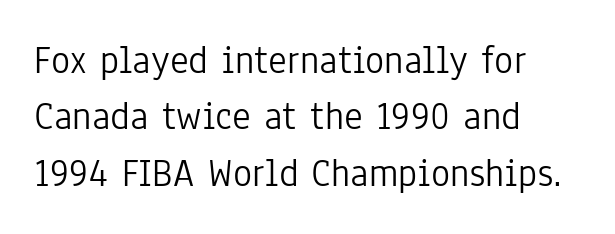
Is the letter spacing exaggerated? No — it looks like the ordinary default. Every row of glyphs begins at an identical x-position on the left. The characters are drawn with everyday or finer stroke widths. Designer's note — italics off, roman on.
